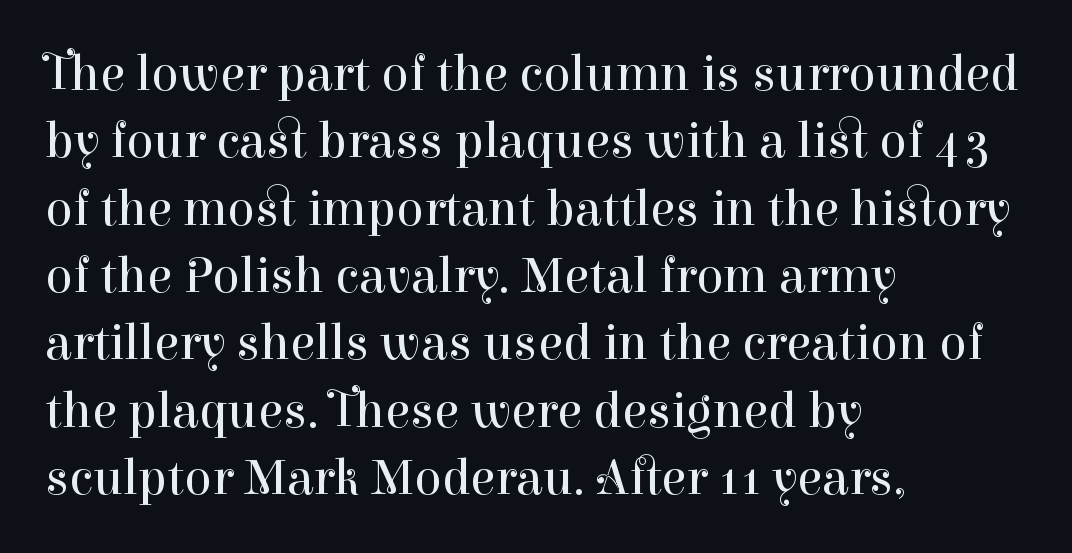
The characters display serif detailing at their extremities. Between one letter and the next there's only the usual sliver of space. Any mark beneath the type? The region is blank. The passage shown is typed in a proportional face where columns would drift.
